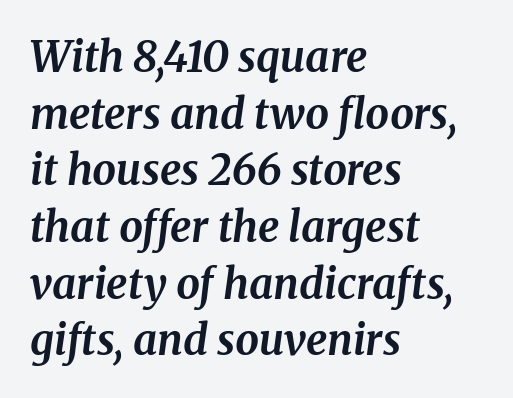
Summary of vertical rhythm: regular, with standard interline spacing. Caption: standard tracking, unaltered. Unlike a clean sans, this face finishes its strokes with serifs. The space directly below the letters is spotless. These lines were composed using italics. Students, this is bold: see how much ink each stroke carries.
